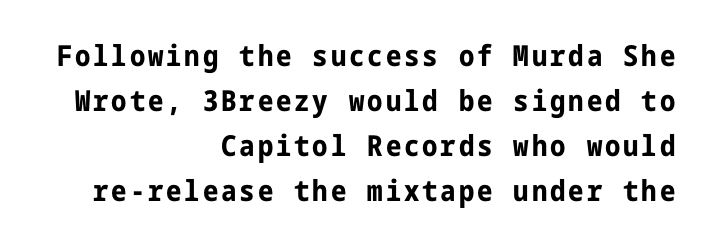
You'd pick this weight for a headline — it's a proper bold. Baseline-to-baseline distance is the conventional proportion of letter height. Quick note: underline off. In terms of letterform style, serifs are entirely absent.
